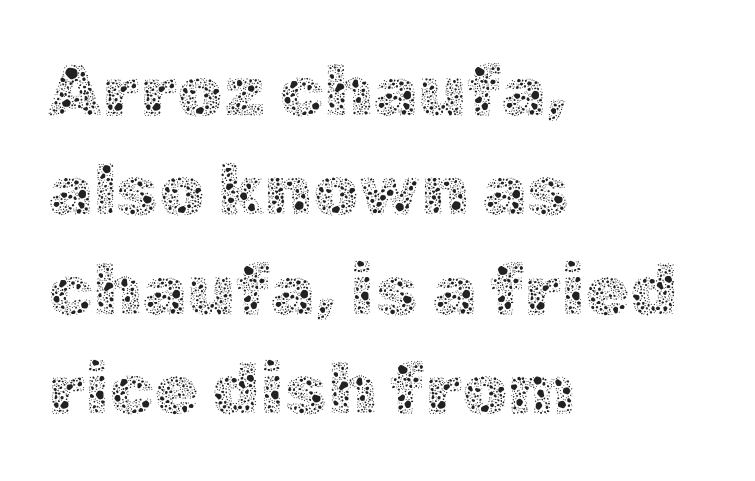
{"italic": "no", "bold": "no", "weight": "thin", "width": "normal", "x_height": "medium", "monospaced": "no", "underline": "no", "align": "left", "line_spacing": "normal", "line_spacing_ratio": 1.38, "letter_spacing": "normal", "letter_spacing_em": 0.0, "glyph_px": 72}
